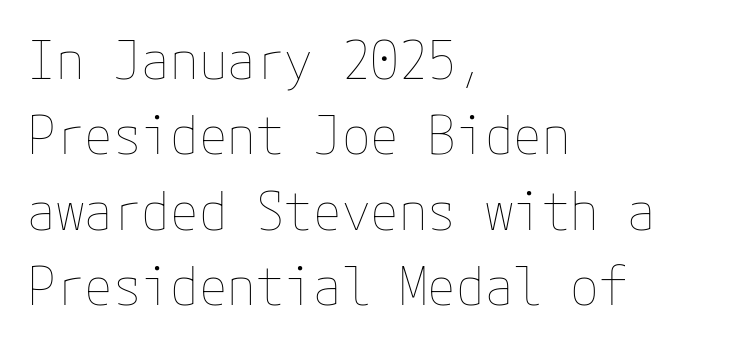
Q: Is the text bold? A: No.
Q: Is the text italic (slanted)? A: No, it is upright.
Q: Is the text underlined? A: No.
Q: How is the paragraph aligned? A: Left-aligned.
Q: Is the spacing between letters normal or unusually wide? A: Normal.
Q: Is the spacing between lines tight, normal or loose? A: Normal.
Q: Width (condensed, normal, or wide)? A: Normal.
Q: Stroke contrast? A: Low.
Q: x-height? A: Medium.
